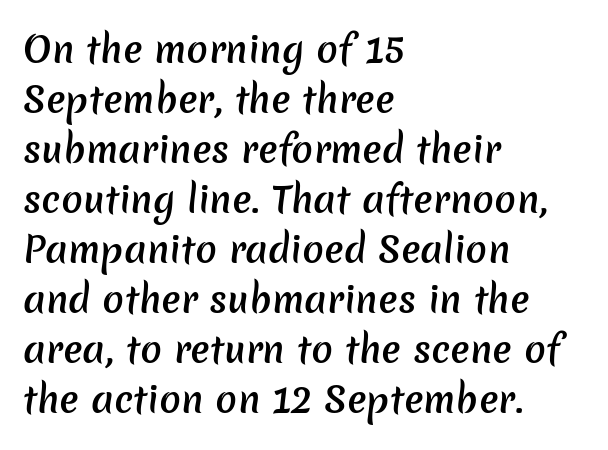
The image shows 36 px semibold sans-serif type; set left-aligned, normal line spacing (1.39x), normal letter spacing, not underlined; low stroke contrast and a medium x-height.
